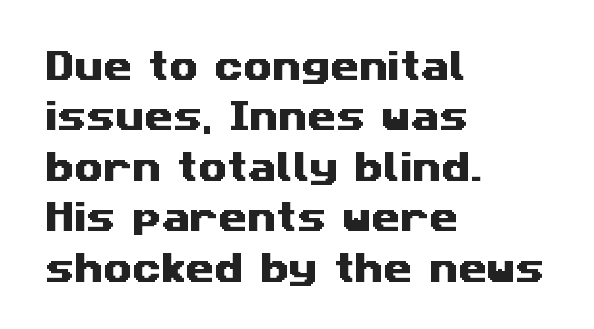
The typeface chosen for these lines omits serifs. Spacing verdict: proportional, widths tailored to each character. What's the leading like? Ordinary, nothing unusual. Unmarked baselines from the first word to the last. Does the copy run flush right? No — it runs flush left.
